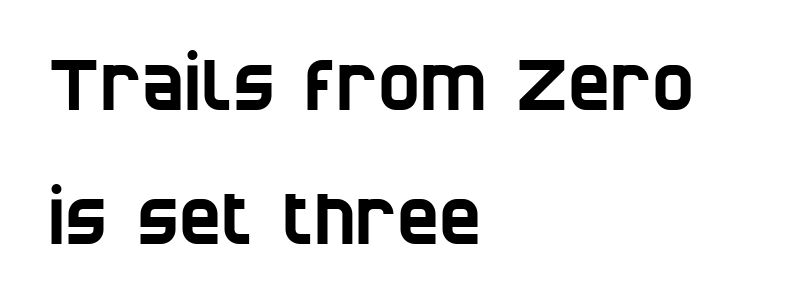
The image shows 71 px condensed sans-serif type; set left-aligned, line spacing 1.89x, normal letter spacing, not underlined; low stroke contrast and a large x-height.
